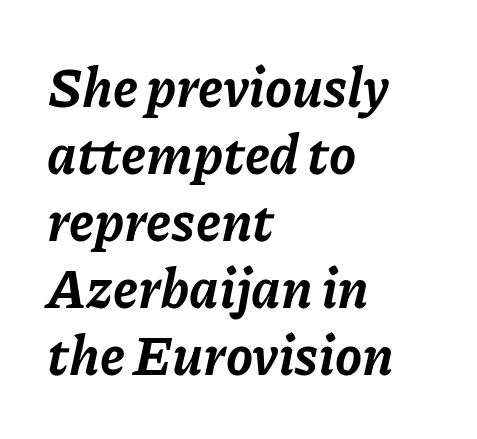
Q: Is the text bold? A: Yes.
Q: Is the text italic (slanted)? A: Yes, it leans right by about 11 degrees.
Q: Is the text underlined? A: No.
Q: How is the paragraph aligned? A: Left-aligned.
Q: Is the spacing between letters normal or unusually wide? A: Normal.
Q: Width (condensed, normal, or wide)? A: Normal.
Q: Stroke contrast? A: Low.
Q: x-height? A: Medium.
Q: Monospaced? A: No.
